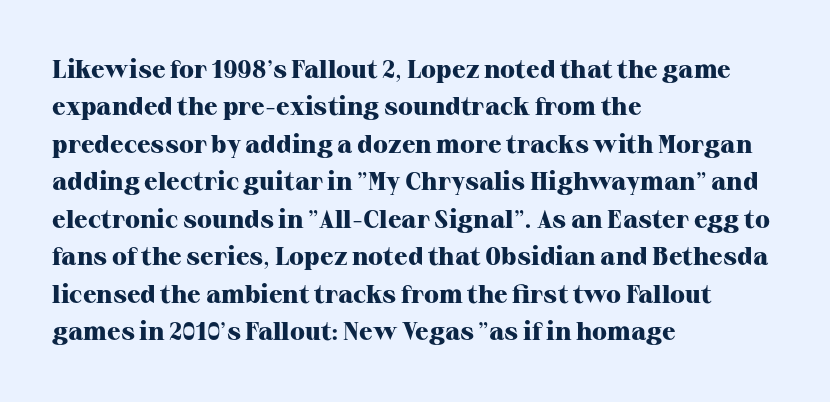
The image shows 25 px bold type, upright; set left-aligned, normal line spacing (1.5x), normal letter spacing, not underlined.
